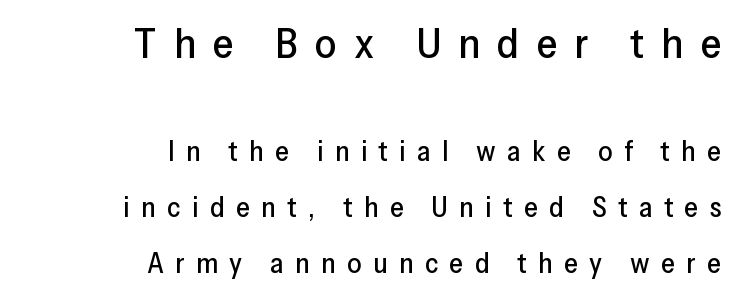
{"serif": "no", "italic": "no", "width": "normal", "stroke_contrast": "low", "x_height": "medium", "monospaced": "no", "underline": "no", "align": "right", "line_spacing": "loose", "line_spacing_ratio": 1.99, "letter_spacing": "wide", "letter_spacing_em": 0.41, "larger_block": "first", "size_ratio": 1.5, "glyph_px": 42}
